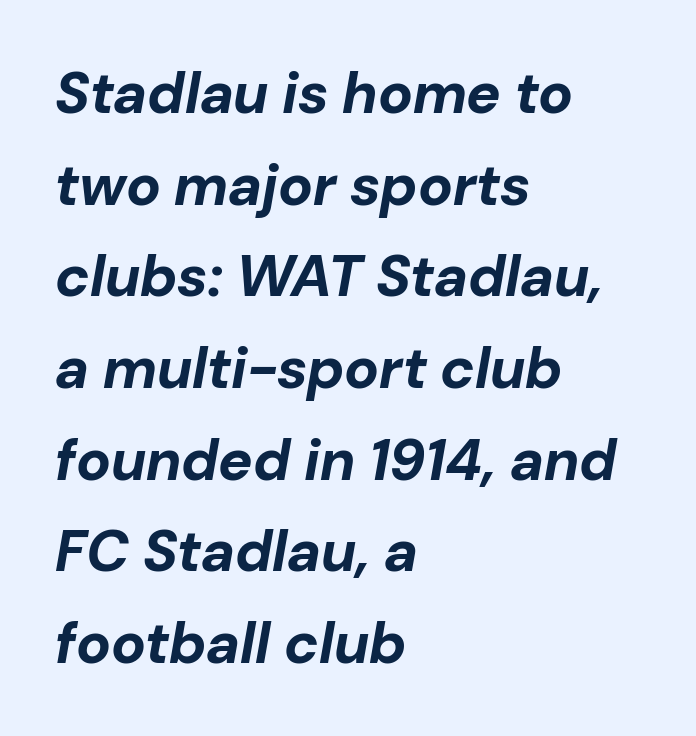
{"italic": "yes", "lean": "right", "slant_degrees": 10, "bold": "yes", "weight": "bold", "width": "normal", "stroke_contrast": "low", "x_height": "medium", "monospaced": "no", "underline": "no", "align": "left", "line_spacing": "normal", "line_spacing_ratio": 1.58, "letter_spacing": "normal", "letter_spacing_em": 0.0, "glyph_px": 58}
